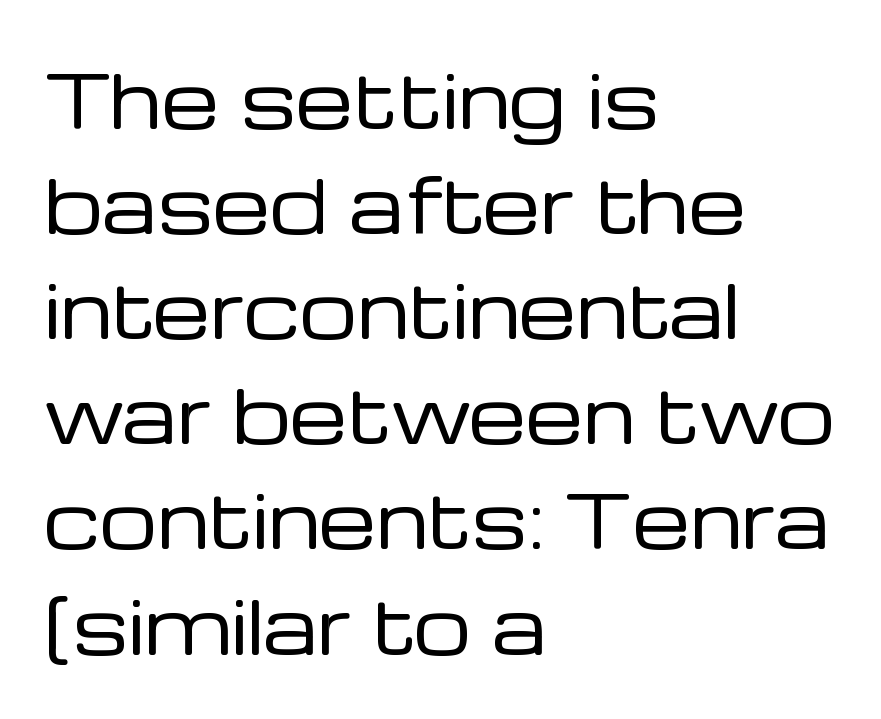
Compared with typical paragraphs, the rows here are spaced about the same. Visually the block forms a straight wall on the left and a jagged coastline on the right. Heft: none added — not bold. A roman cut, with each character standing at attention. The passage shown is not underscored anywhere.
